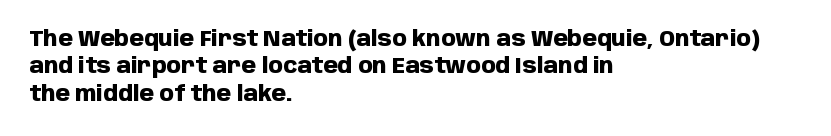
The rendering anchors every line to the left-hand side. This is the regular roman posture of the typeface. A normal amount of white space separates one row of letters from the next. The face used here is rendered with its standard letterfit. A clean baseline with only descenders dipping below it. The sample has been set heavy, in full bold.
